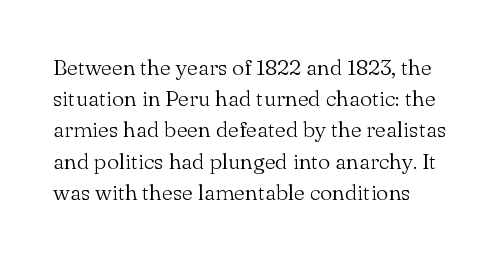
The image shows 22 px text type, upright; set normal line spacing (1.42x), normal letter spacing, not underlined.
